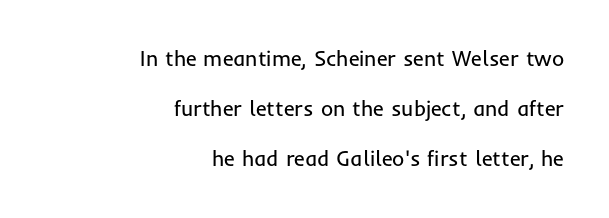
Q: Is the text bold? A: No.
Q: Is the text italic (slanted)? A: No, it is upright.
Q: Is the text underlined? A: No.
Q: How is the paragraph aligned? A: Right-aligned.
Q: Is the spacing between letters normal or unusually wide? A: Normal.
Q: Is the spacing between lines tight, normal or loose? A: Loose.
